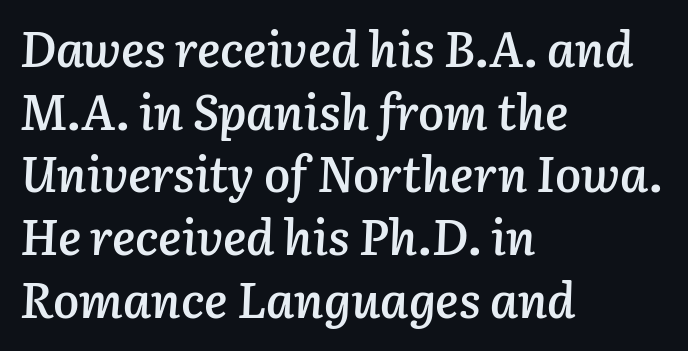
Q: Is the text bold? A: Semi-bold.
Q: Is the text italic (slanted)? A: Yes, it leans right by about 3 degrees.
Q: Is the text underlined? A: No.
Q: How is the paragraph aligned? A: Left-aligned.
Q: Is the spacing between letters normal or unusually wide? A: Normal.
Q: Is the spacing between lines tight, normal or loose? A: Normal.
Q: Width (condensed, normal, or wide)? A: Normal.
Q: Stroke contrast? A: Low.
Q: x-height? A: Medium.
Q: Monospaced? A: No.
